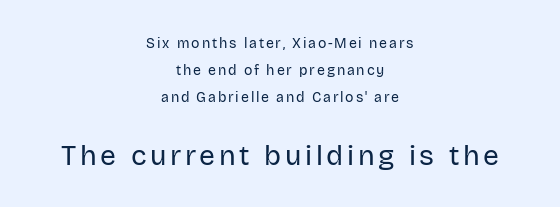
The text block is weighted toward neither margin, spreading evenly from the middle. It's the straight-up-and-down kind of type. Type without underlining. Which chunk is bigger? The second one — the bottom block dwarfs the top. Note the varied advance widths — an 'i' is clearly narrower than an 'm'.
